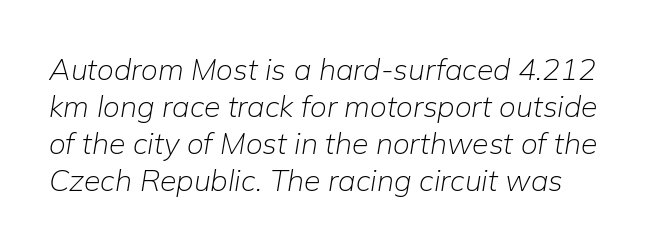
Q: Is the text bold? A: No.
Q: Is the text italic (slanted)? A: Yes, it leans right by about 9 degrees.
Q: Is the text underlined? A: No.
Q: Is the spacing between letters normal or unusually wide? A: Normal.
Q: Width (condensed, normal, or wide)? A: Normal.
Q: Stroke contrast? A: Low.
Q: x-height? A: Medium.
Q: Monospaced? A: No.
